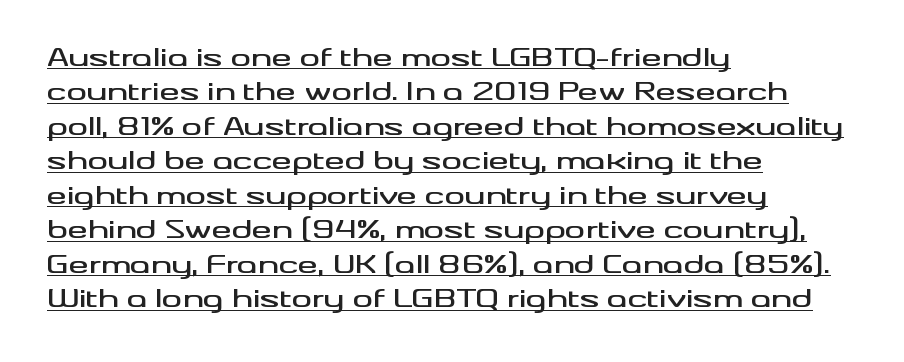
{"italic": "no", "underline": "yes", "align": "left", "line_spacing": "normal", "line_spacing_ratio": 1.38, "letter_spacing": "normal", "letter_spacing_em": 0.0, "glyph_px": 25}
